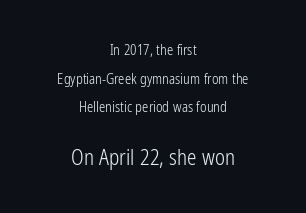
Caption: upper text group reduced, lower text group enlarged. The gaps between neighbouring characters are ordinary and unremarkable. Characters remain perfectly vertical along every line. Both edges are ragged and mirror each other, which tells us the setting is centered. Baseline-to-baseline distance is far greater than the letter height. No chunkiness to these letters — they're not bold.
